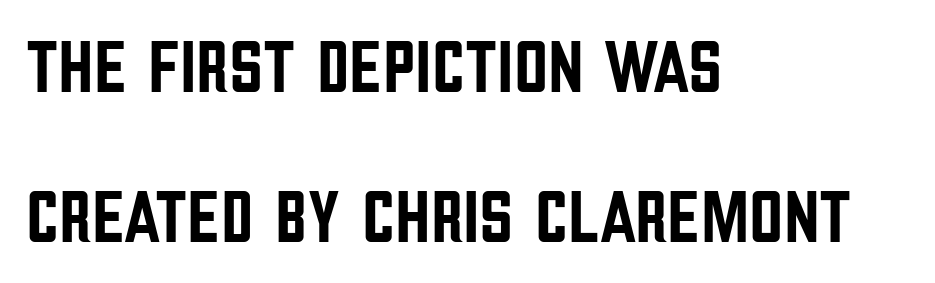
The image shows 75 px condensed sans-serif type, upright; set left-aligned, loose line spacing (2.0x), normal letter spacing, not underlined; low stroke contrast and a large x-height.
